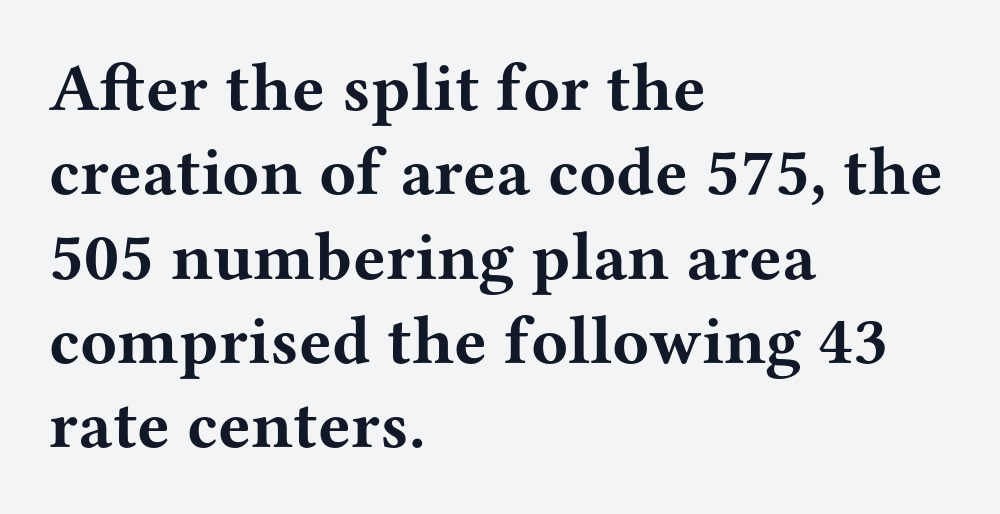
The image shows 68 px bold, wide serif type, upright; set left-aligned, line spacing 1.24x, normal letter spacing, not underlined; medium stroke contrast and a medium x-height.
